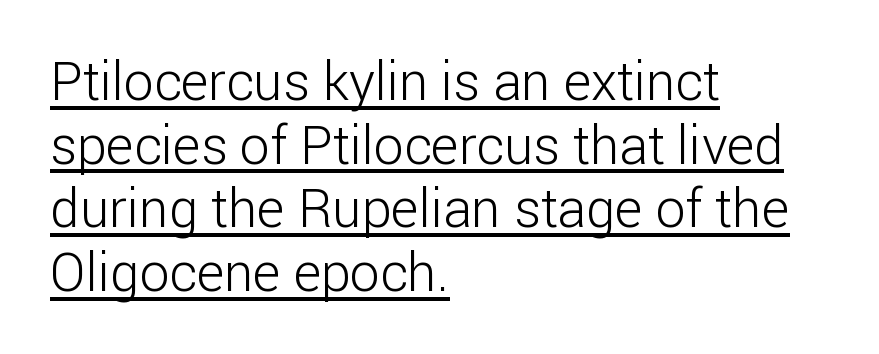
Q: Is the text bold? A: No.
Q: Is the text italic (slanted)? A: No, it is upright.
Q: Is the typeface a serif or a sans-serif typeface? A: Sans-serif.
Q: Is the text underlined? A: Yes.
Q: How is the paragraph aligned? A: Left-aligned.
Q: Is the spacing between letters normal or unusually wide? A: Normal.
Q: Width (condensed, normal, or wide)? A: Normal.
Q: Stroke contrast? A: Low.
Q: x-height? A: Medium.
Q: Monospaced? A: No.
